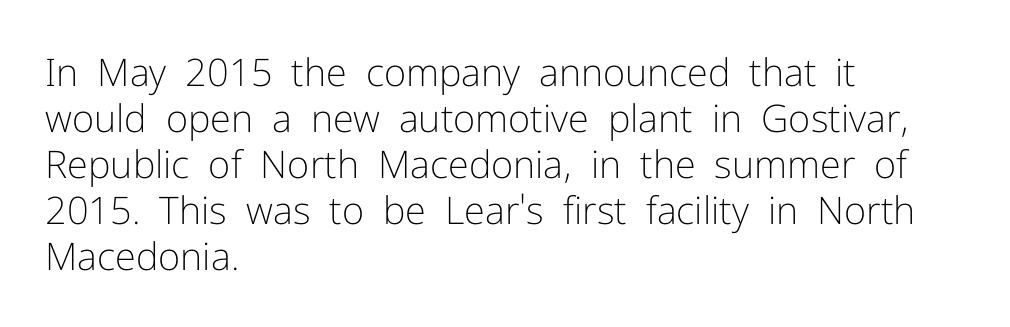
The image shows 38 px light sans-serif type, upright; set left-aligned, line spacing 1.21x, normal letter spacing, not underlined; low stroke contrast and a medium x-height.
